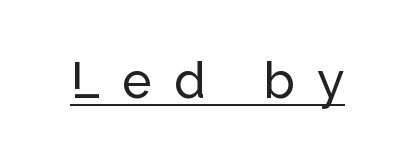
Q: Is the text italic (slanted)? A: No, it is upright.
Q: Is the typeface a serif or a sans-serif typeface? A: Sans-serif.
Q: Is the text underlined? A: Yes.
Q: Is the spacing between letters normal or unusually wide? A: Unusually wide.
Q: Width (condensed, normal, or wide)? A: Normal.
Q: Stroke contrast? A: Low.
Q: x-height? A: Medium.
Q: Monospaced? A: No.
